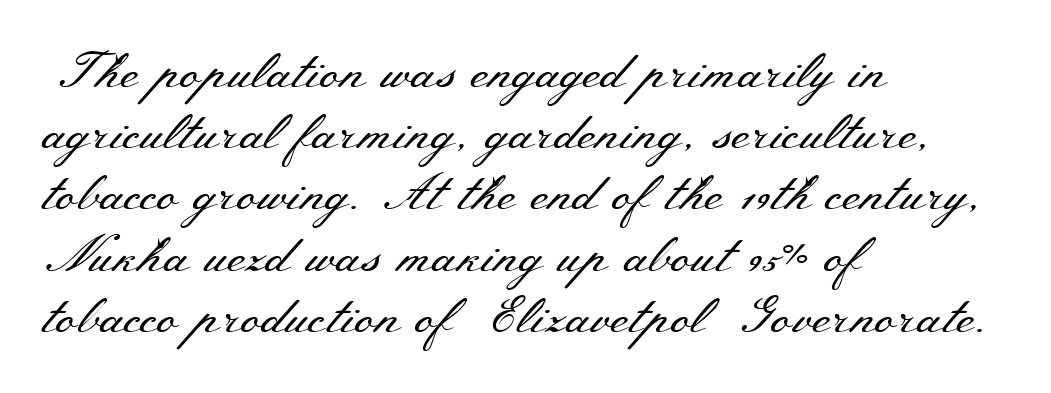
Q: Is the text bold? A: No.
Q: Is the text italic (slanted)? A: Yes.
Q: Is the typeface a serif or a sans-serif typeface? A: Serif.
Q: Is the text underlined? A: No.
Q: How is the paragraph aligned? A: Left-aligned.
Q: Is the spacing between letters normal or unusually wide? A: Normal.
Q: Width (condensed, normal, or wide)? A: Wide.
Q: Stroke contrast? A: Medium.
Q: x-height? A: Small.
Q: Monospaced? A: No.
